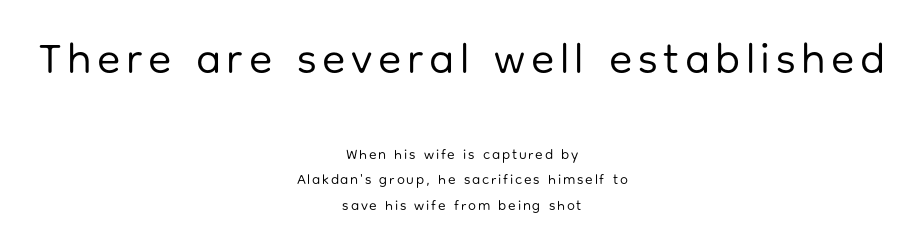
The image shows 43 px regular-weight sans-serif type, upright; set centered, line spacing 1.84x, not underlined; the first (top) block is 3.07x larger; low stroke contrast and a medium x-height.
